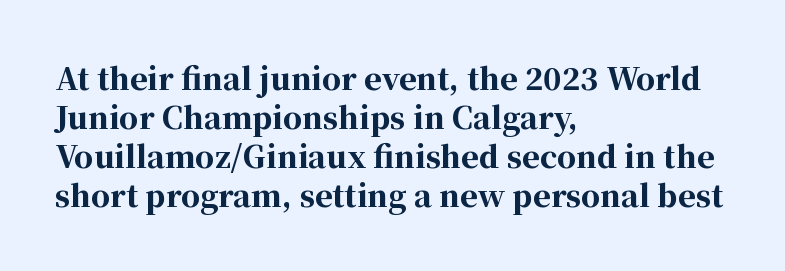
The image shows 30 px bold serif type, upright; set left-aligned, normal line spacing (1.3x), normal letter spacing, not underlined; high stroke contrast and a medium x-height.
